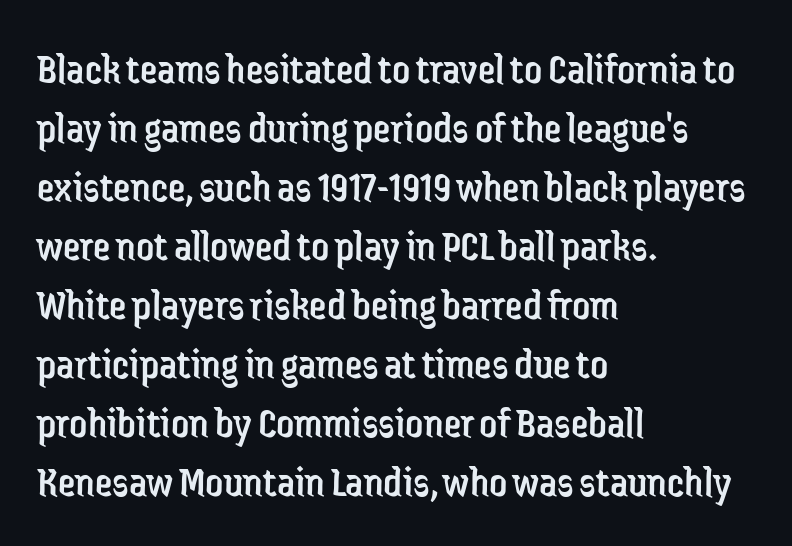
{"serif": "no", "italic": "no", "bold": "no", "weight": "regular", "width": "condensed", "stroke_contrast": "low", "x_height": "medium", "monospaced": "no", "underline": "no", "align": "left", "line_spacing": "normal", "line_spacing_ratio": 1.34, "letter_spacing": "normal", "letter_spacing_em": 0.0, "glyph_px": 44}
